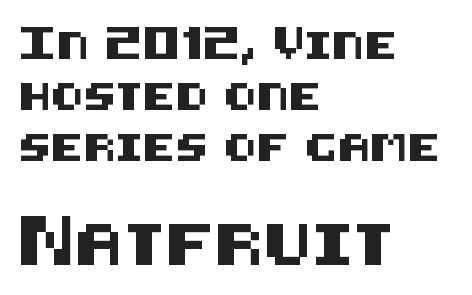
Q: Is the text italic (slanted)? A: No, it is upright.
Q: Is the typeface a serif or a sans-serif typeface? A: Sans-serif.
Q: Is the text underlined? A: No.
Q: How is the paragraph aligned? A: Left-aligned.
Q: Is the spacing between letters normal or unusually wide? A: Normal.
Q: Which block of text is set in a larger size, the first (top) or the second (bottom)? A: The second (bottom) one.
Q: Width (condensed, normal, or wide)? A: Normal.
Q: Stroke contrast? A: Medium.
Q: x-height? A: Large.
